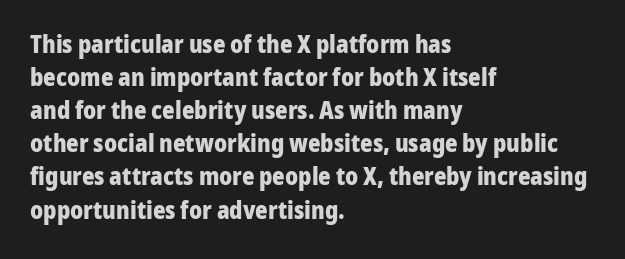
These lines keep a tight, regular rhythm from letter to letter. Heavy-handed strokes throughout: this text is bold. A normal amount of white space separates one row of letters from the next. The font's upright variant was chosen for this text. The string is rendered with underlining switched off. Which margin do the lines hug? The left one — the right edge is uneven.
